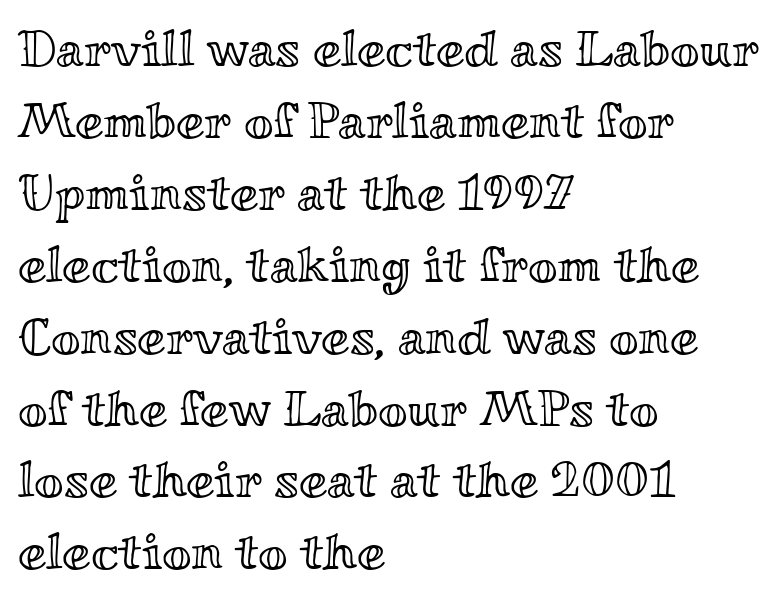
The image shows 51 px wide type, upright; set left-aligned, normal line spacing (1.41x), normal letter spacing, not underlined; a small x-height.
